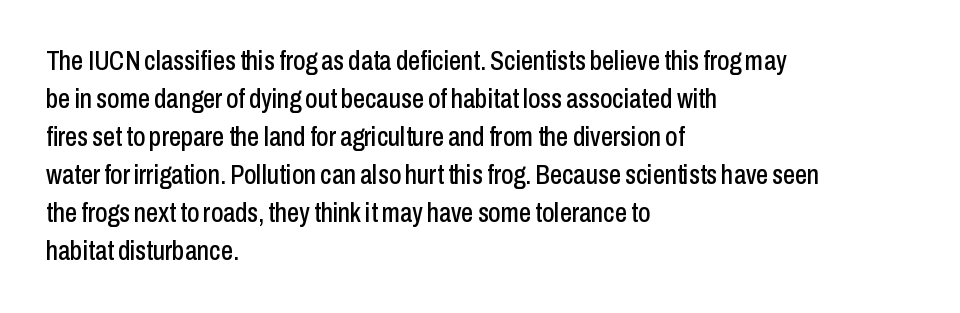
Every stem runs plumb, perpendicular to the baseline. No extra tracking has been applied to these lines. Students, observe: this is what conventionally led text looks like. The rendering anchors every line to the left-hand side. Just letters on the line, the space beneath them empty.
